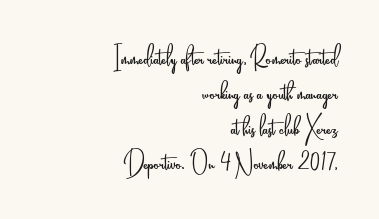
No extra ink here — the face is not bold. The font family rendered here belongs to the sans-serif group. Character widths vary here, with narrow letters taking less room than wide ones.
